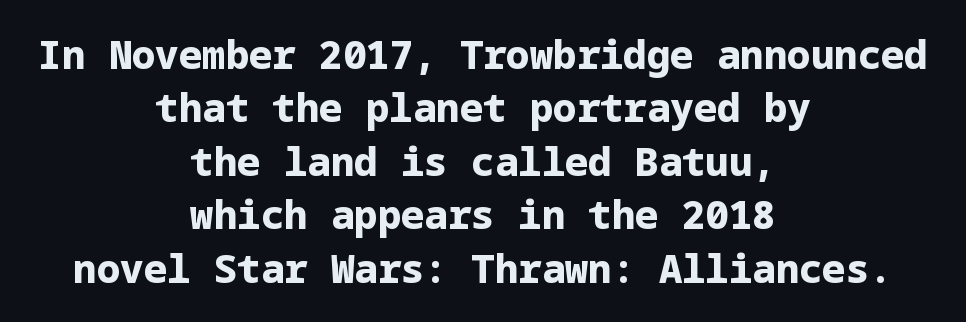
The image shows 39 px bold sans-serif type, upright; set centered, normal line spacing (1.37x), normal letter spacing, not underlined; low stroke contrast and a medium x-height.
